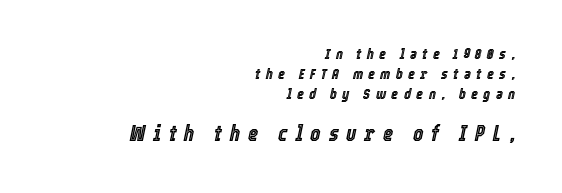
Italic: yes, the glyphs are oblique. Scale increases going downward across the two blocks. Compared with a flush-left layout, this one pins lines to the opposite, right side. A typesetter would call this heavily tracked-out type. Does the leading feel generous? No, just average.
